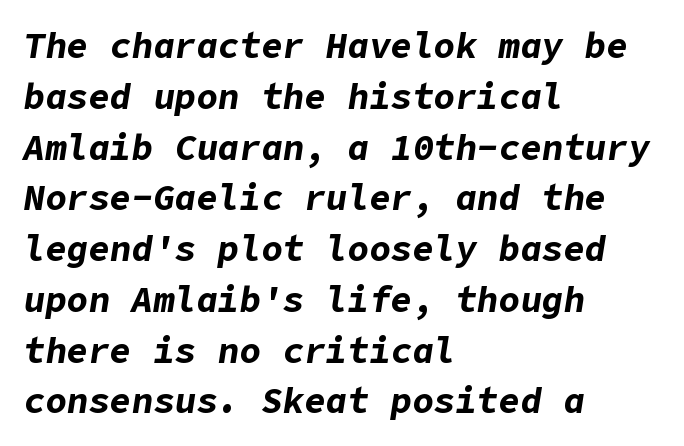
{"italic": "yes", "lean": "right", "slant_degrees": 9, "bold": "yes", "weight": "bold", "width": "normal", "stroke_contrast": "low", "x_height": "medium", "underline": "no", "align": "left", "line_spacing": "normal", "line_spacing_ratio": 1.41, "letter_spacing": "normal", "letter_spacing_em": 0.0, "glyph_px": 36}
